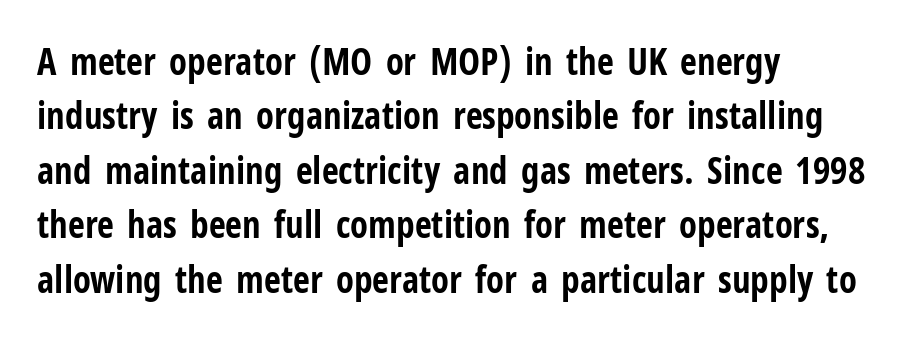
The image shows 37 px bold, condensed sans-serif type, upright; set left-aligned, normal line spacing (1.47x), normal letter spacing, not underlined; low stroke contrast and a medium x-height.
